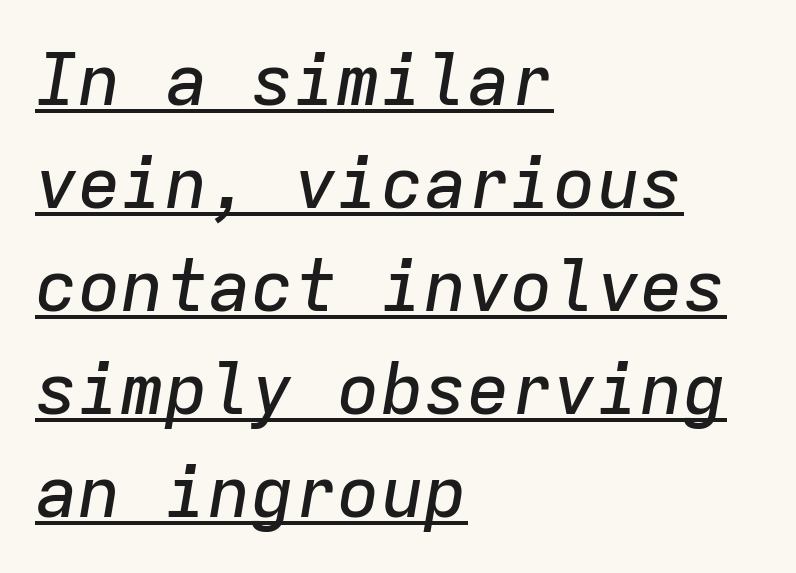
Students, observe the line beneath the letters — that is underlining. The gaps between neighbouring characters are ordinary and unremarkable. Observe the lean: these are italic letterforms. Does the leading feel generous? No, just average. The rendering uses typewriter-style spacing with identical character cells.
